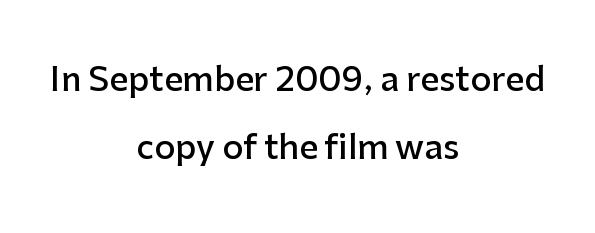
Q: Is the text bold? A: Semi-bold.
Q: Is the text italic (slanted)? A: No, it is upright.
Q: Is the typeface a serif or a sans-serif typeface? A: Sans-serif.
Q: Is the text underlined? A: No.
Q: How is the paragraph aligned? A: Centered.
Q: Is the spacing between letters normal or unusually wide? A: Normal.
Q: Is the spacing between lines tight, normal or loose? A: Loose.
Q: Width (condensed, normal, or wide)? A: Normal.
Q: Stroke contrast? A: Low.
Q: x-height? A: Medium.
Q: Monospaced? A: No.
